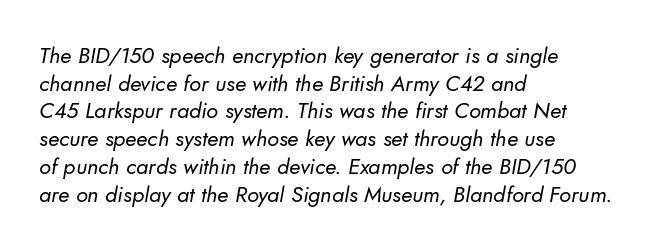
The paragraph has a hard left edge and a soft right edge. The face used here is rendered with its standard letterfit. Heaviness? Minimal to ordinary, like unemphasized prose. The foot of each line stays bare and open.
